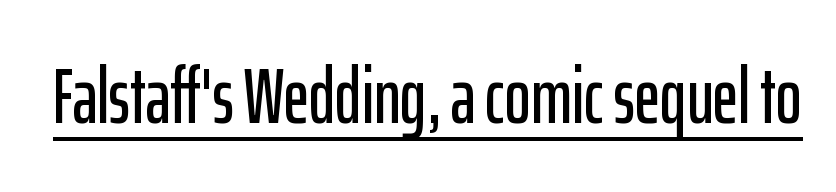
The letters stand straight up with perfectly vertical stems. This sample has the flowing, uneven cadence of proportional lettering. Glyph-to-glyph distance matches everyday printed text. Nothing sits at the stroke ends, so this counts as sans-serif.
